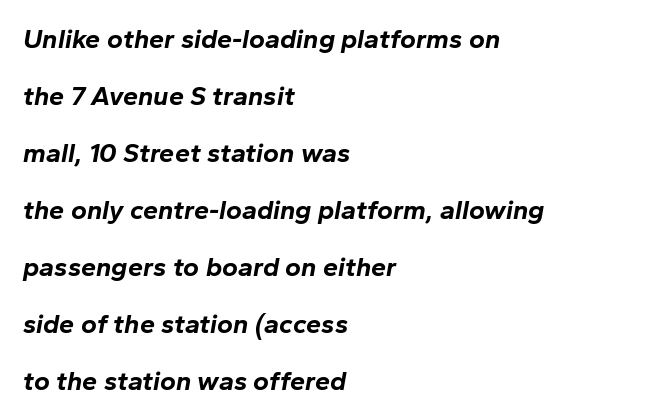
Strong, thick strokes mark this as bold type. The letterforms sit shoulder to shoulder at normal distance. The strip under each line holds only bare page. The leading is generous, giving the passage an open texture.
